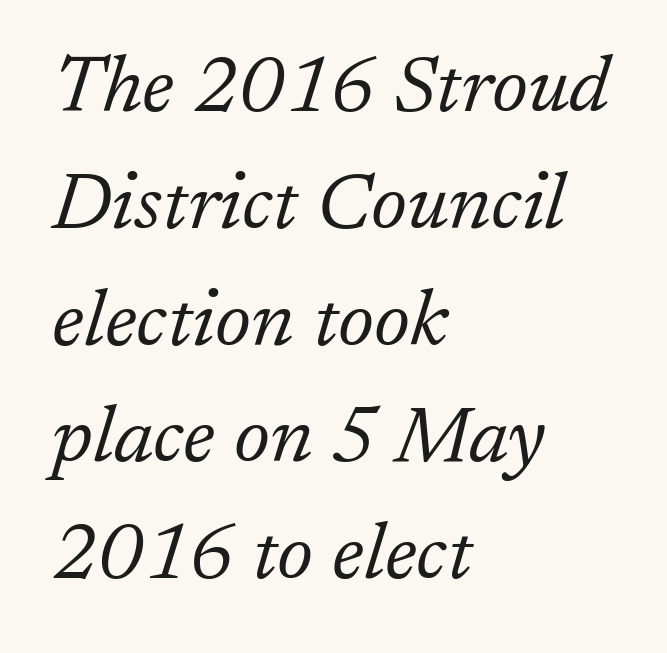
{"serif": "yes", "italic": "yes", "lean": "right", "slant_degrees": 17, "bold": "no", "weight": "light", "width": "normal", "stroke_contrast": "low", "x_height": "medium", "monospaced": "no", "underline": "no", "align": "left", "line_spacing": "normal", "line_spacing_ratio": 1.46, "letter_spacing": "normal", "letter_spacing_em": 0.0, "glyph_px": 80}
